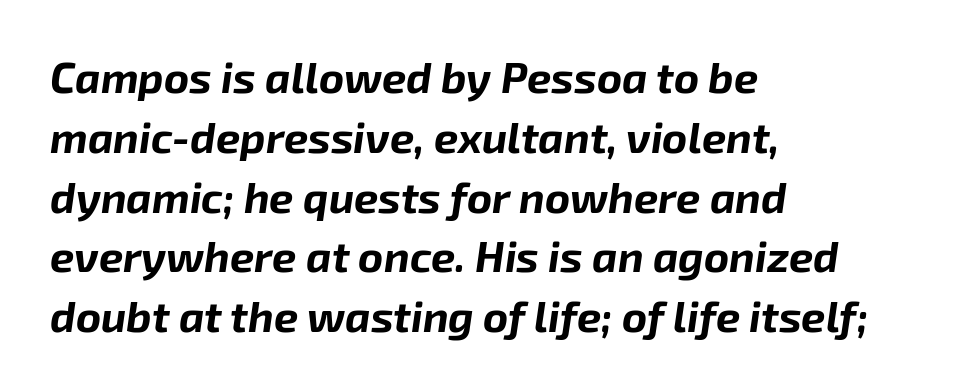
Q: Is the text bold? A: Yes.
Q: Is the text italic (slanted)? A: Yes, it leans right by about 8 degrees.
Q: Is the text underlined? A: No.
Q: How is the paragraph aligned? A: Left-aligned.
Q: Is the spacing between letters normal or unusually wide? A: Normal.
Q: Is the spacing between lines tight, normal or loose? A: Normal.
Q: Width (condensed, normal, or wide)? A: Normal.
Q: Stroke contrast? A: Low.
Q: x-height? A: Medium.
Q: Monospaced? A: No.
